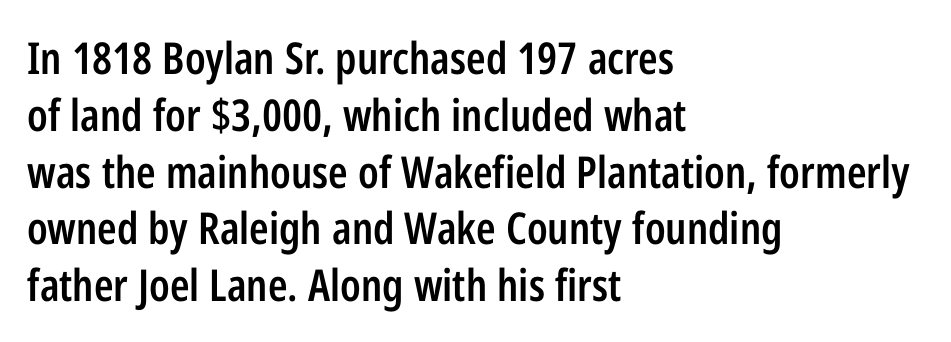
Q: Is the text bold? A: Semi-bold.
Q: Is the text italic (slanted)? A: No, it is upright.
Q: Is the typeface a serif or a sans-serif typeface? A: Sans-serif.
Q: Is the text underlined? A: No.
Q: How is the paragraph aligned? A: Left-aligned.
Q: Is the spacing between letters normal or unusually wide? A: Normal.
Q: Is the spacing between lines tight, normal or loose? A: Normal.
Q: Width (condensed, normal, or wide)? A: Condensed.
Q: Stroke contrast? A: Low.
Q: x-height? A: Medium.
Q: Monospaced? A: No.
